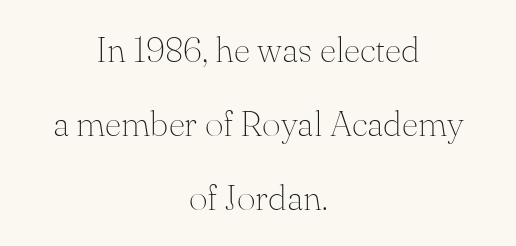
The image shows 36 px thin serif type, upright; set centered, loose line spacing (2.05x), normal letter spacing, not underlined; medium stroke contrast and a small x-height.
